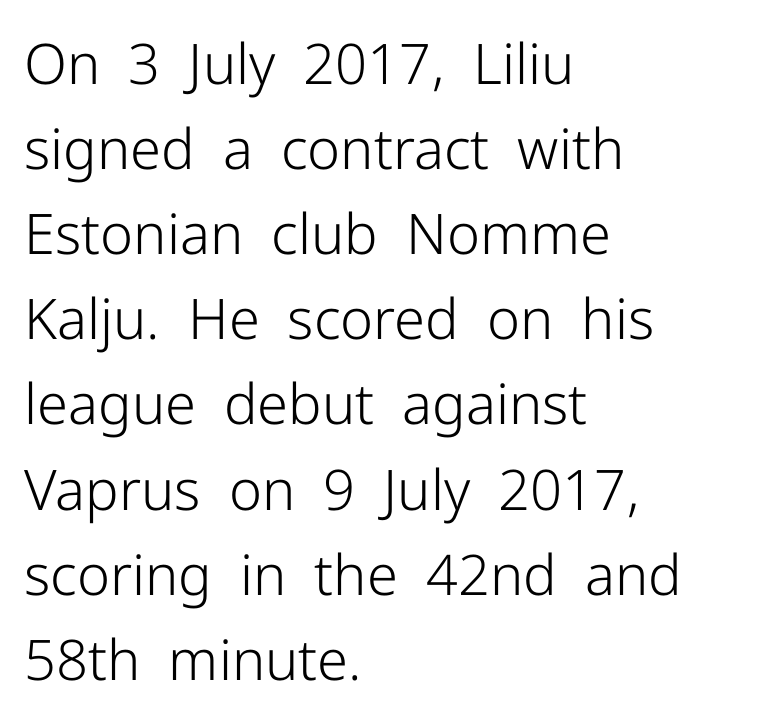
The image shows 56 px light sans-serif type, upright; set left-aligned, normal line spacing (1.52x), normal letter spacing, not underlined; low stroke contrast and a medium x-height.
